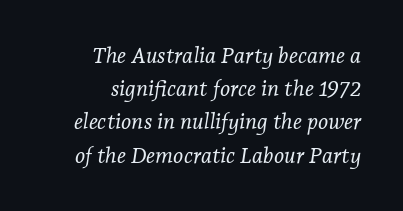
{"italic": "yes", "lean": "right", "slant_degrees": 7, "bold": "no", "underline": "no", "align": "right", "line_spacing": "normal", "line_spacing_ratio": 1.51, "letter_spacing": "normal", "letter_spacing_em": 0.0, "glyph_px": 22}
